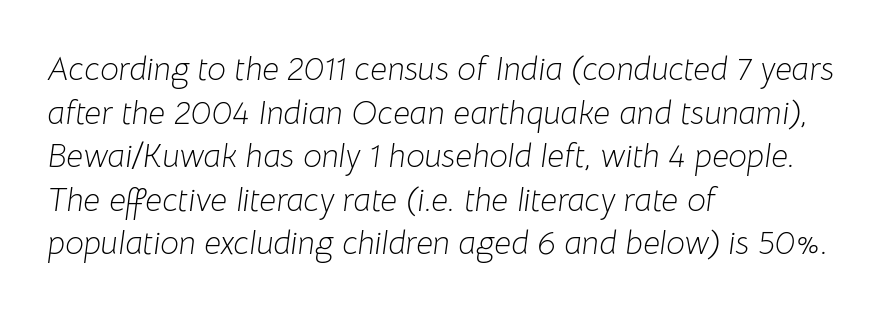
{"italic": "yes", "lean": "right", "slant_degrees": 8, "bold": "no", "weight": "light", "width": "normal", "stroke_contrast": "low", "x_height": "medium", "monospaced": "no", "underline": "no", "align": "left", "line_spacing": "normal", "line_spacing_ratio": 1.32, "letter_spacing": "normal", "letter_spacing_em": 0.0, "glyph_px": 33}
